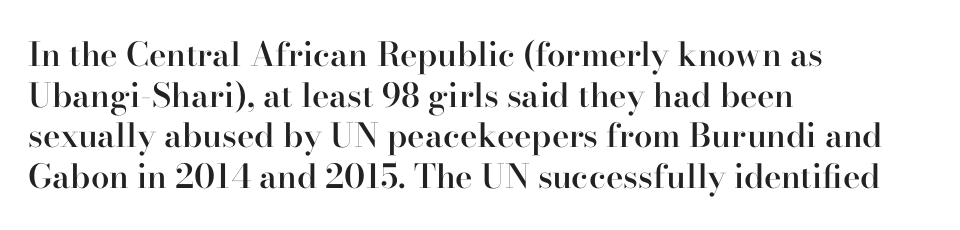
{"serif": "yes", "italic": "no", "bold": "semi", "weight": "semibold", "width": "normal", "stroke_contrast": "high", "x_height": "small", "monospaced": "no", "underline": "no", "align": "left", "line_spacing_ratio": 1.23, "letter_spacing": "normal", "letter_spacing_em": 0.0, "glyph_px": 33}
